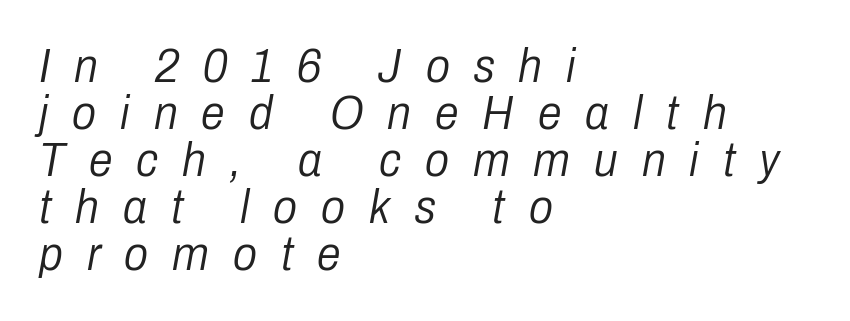
{"italic": "yes", "lean": "right", "slant_degrees": 10, "bold": "no", "weight": "light", "width": "condensed", "stroke_contrast": "low", "x_height": "medium", "monospaced": "no", "underline": "no", "align": "left", "line_spacing": "tight", "line_spacing_ratio": 0.98, "letter_spacing": "wide", "letter_spacing_em": 0.5, "glyph_px": 48}
